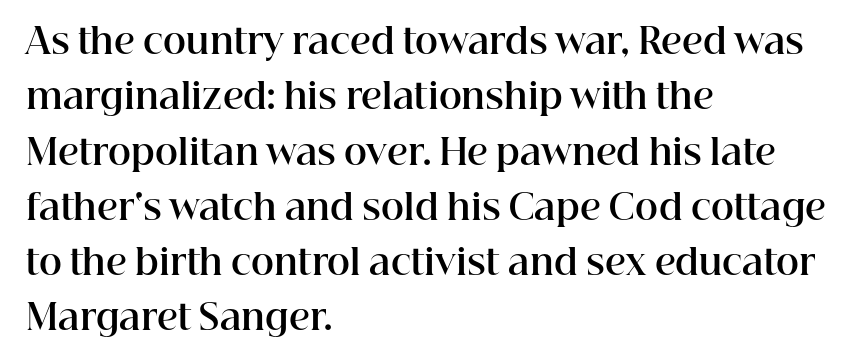
Q: Is the text bold? A: Yes.
Q: Is the text italic (slanted)? A: No, it is upright.
Q: Is the typeface a serif or a sans-serif typeface? A: Serif.
Q: Is the text underlined? A: No.
Q: How is the paragraph aligned? A: Left-aligned.
Q: Is the spacing between letters normal or unusually wide? A: Normal.
Q: Is the spacing between lines tight, normal or loose? A: Normal.
Q: Width (condensed, normal, or wide)? A: Normal.
Q: Stroke contrast? A: High.
Q: x-height? A: Medium.
Q: Monospaced? A: No.
